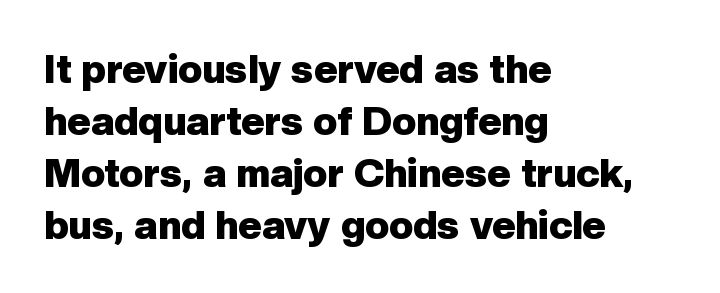
The image shows 40 px heavy sans-serif type, upright; set left-aligned, normal line spacing (1.3x), normal letter spacing, not underlined; low stroke contrast and a medium x-height.
